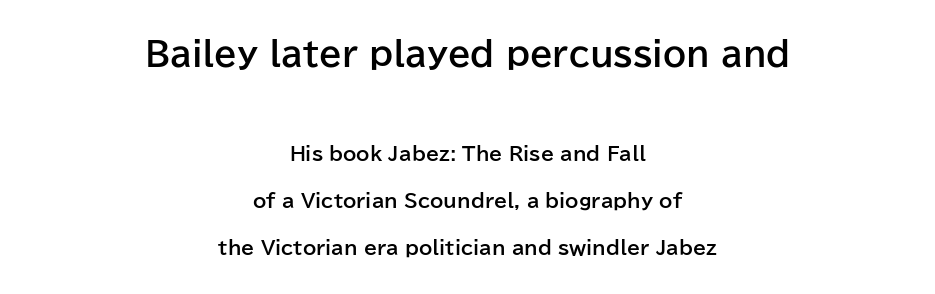
Each line is balanced around a shared central axis. Reading down the column, the eye jumps a long way to each next line. Classification — sans serif. Every character sits straight up, as roman type does.
